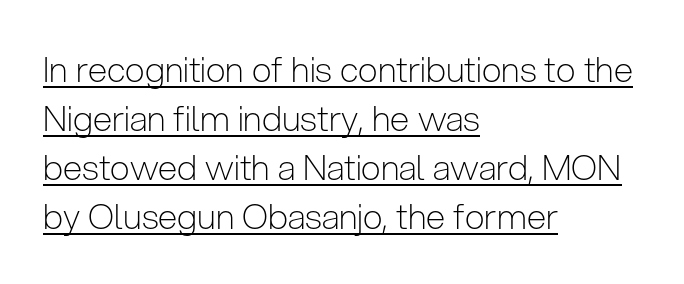
Q: Is the text bold? A: No.
Q: Is the text italic (slanted)? A: No, it is upright.
Q: Is the typeface a serif or a sans-serif typeface? A: Sans-serif.
Q: Is the text underlined? A: Yes.
Q: How is the paragraph aligned? A: Left-aligned.
Q: Is the spacing between letters normal or unusually wide? A: Normal.
Q: Is the spacing between lines tight, normal or loose? A: Normal.
Q: Width (condensed, normal, or wide)? A: Condensed.
Q: Stroke contrast? A: Low.
Q: x-height? A: Medium.
Q: Monospaced? A: No.
